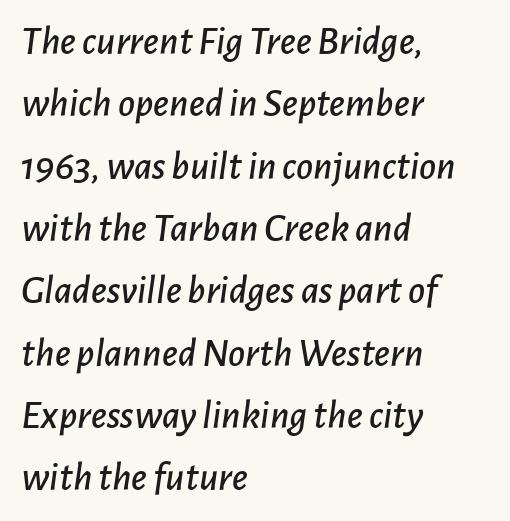
Line spacing here is normal. Which margin do the lines hug? The left one — the right edge is uneven. The foot of each line stays bare and open. Spacing verdict: proportional, widths tailored to each character.
